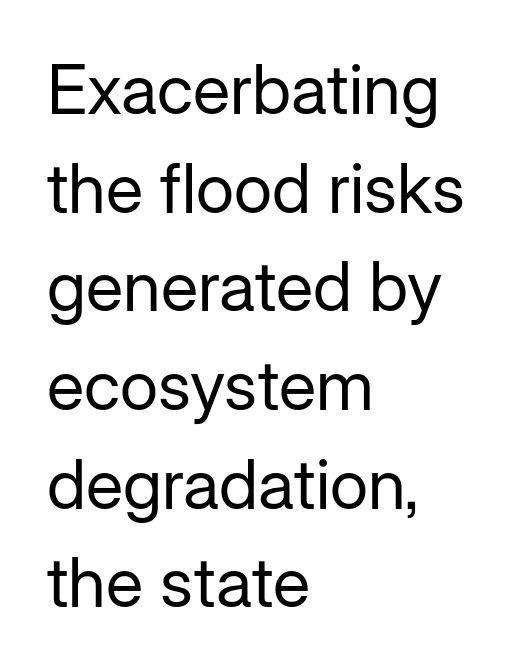
The image shows 69 px regular-weight sans-serif type, upright; set left-aligned, normal line spacing (1.43x), normal letter spacing, not underlined; low stroke contrast and a medium x-height.
